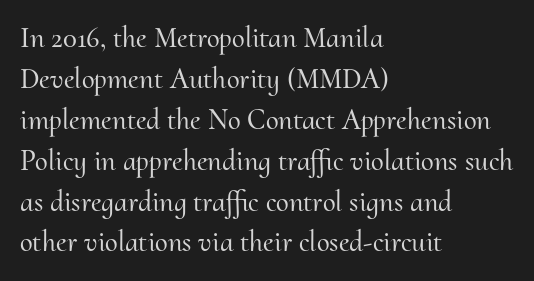
Q: Is the text italic (slanted)? A: No, it is upright.
Q: Is the typeface a serif or a sans-serif typeface? A: Serif.
Q: Is the text underlined? A: No.
Q: How is the paragraph aligned? A: Left-aligned.
Q: Is the spacing between letters normal or unusually wide? A: Normal.
Q: Is the spacing between lines tight, normal or loose? A: Normal.
Q: Width (condensed, normal, or wide)? A: Normal.
Q: Stroke contrast? A: Medium.
Q: x-height? A: Small.
Q: Monospaced? A: No.
